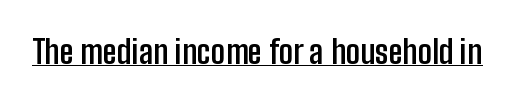
The image shows 32 px semibold, condensed sans-serif type, upright; set normal letter spacing, underlined; low stroke contrast and a medium x-height.
